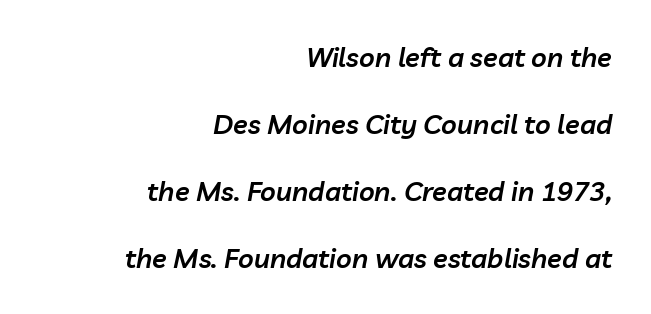
Q: Is the text bold? A: Semi-bold.
Q: Is the text italic (slanted)? A: Yes, it leans right by about 10 degrees.
Q: Is the text underlined? A: No.
Q: How is the paragraph aligned? A: Right-aligned.
Q: Is the spacing between letters normal or unusually wide? A: Normal.
Q: Is the spacing between lines tight, normal or loose? A: Loose.
